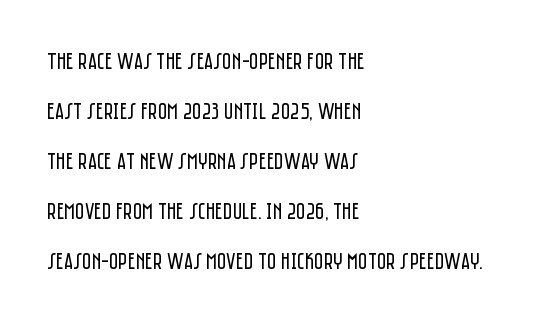
{"italic": "no", "bold": "no", "underline": "no", "align": "left", "line_spacing": "loose", "line_spacing_ratio": 2.17, "letter_spacing": "normal", "letter_spacing_em": 0.0, "glyph_px": 23}
